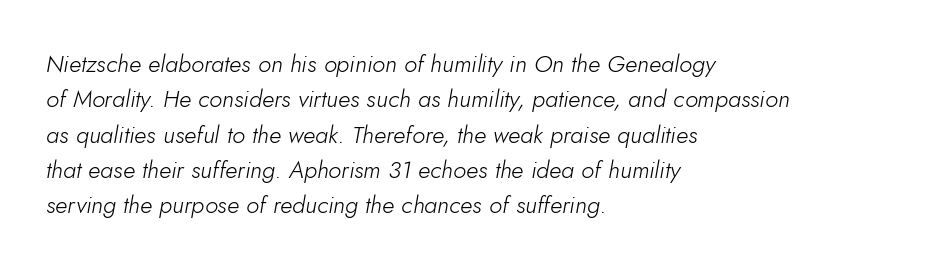
{"italic": "yes", "lean": "right", "slant_degrees": 10, "bold": "no", "underline": "no", "align": "left", "line_spacing": "normal", "line_spacing_ratio": 1.47, "letter_spacing": "normal", "letter_spacing_em": 0.0, "glyph_px": 24}
